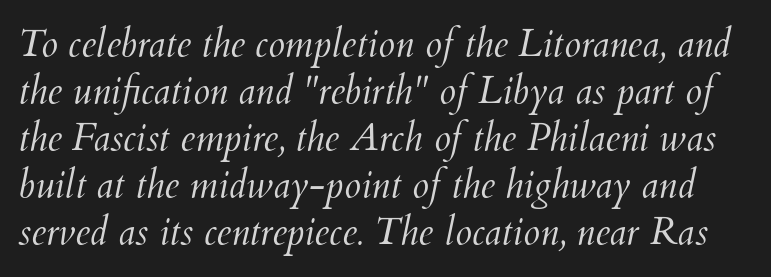
{"italic": "yes", "lean": "right", "slant_degrees": 12, "bold": "no", "weight": "light", "width": "normal", "stroke_contrast": "medium", "x_height": "small", "monospaced": "no", "underline": "no", "line_spacing_ratio": 1.24, "letter_spacing": "normal", "letter_spacing_em": 0.0, "glyph_px": 38}
